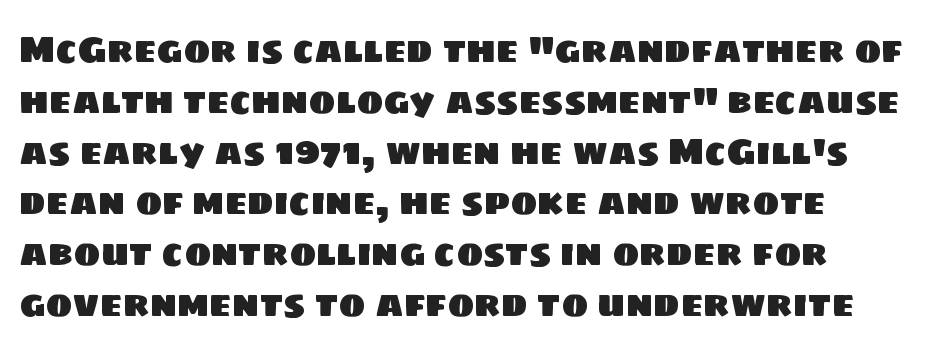
Q: Is the typeface a serif or a sans-serif typeface? A: Sans-serif.
Q: Is the text underlined? A: No.
Q: How is the paragraph aligned? A: Left-aligned.
Q: Is the spacing between letters normal or unusually wide? A: Normal.
Q: Is the spacing between lines tight, normal or loose? A: Normal.
Q: Width (condensed, normal, or wide)? A: Normal.
Q: Stroke contrast? A: Low.
Q: x-height? A: Large.
Q: Monospaced? A: No.
